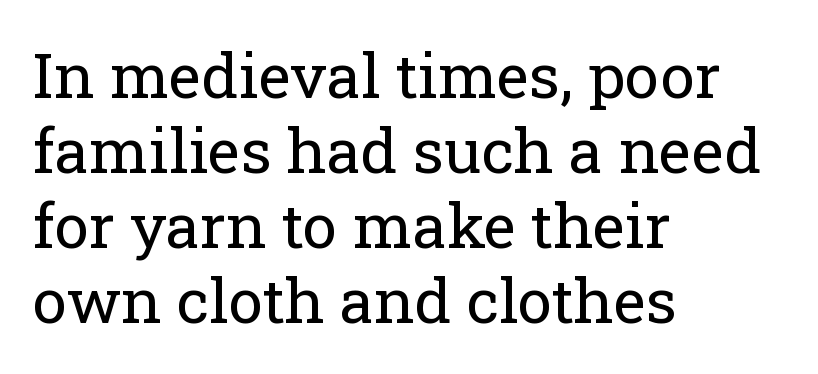
{"serif": "yes", "italic": "no", "bold": "no", "weight": "regular", "width": "normal", "stroke_contrast": "low", "x_height": "medium", "monospaced": "no", "underline": "no", "align": "left", "line_spacing_ratio": 1.21, "letter_spacing": "normal", "letter_spacing_em": 0.0, "glyph_px": 62}
